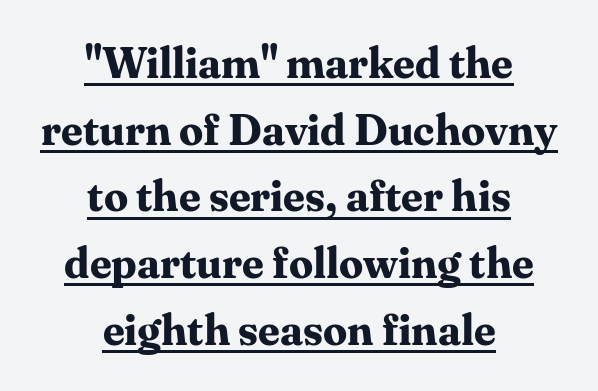
{"serif": "yes", "italic": "no", "bold": "yes", "weight": "bold", "width": "normal", "stroke_contrast": "medium", "x_height": "medium", "monospaced": "no", "underline": "yes", "align": "center", "line_spacing": "normal", "line_spacing_ratio": 1.55, "letter_spacing": "normal", "letter_spacing_em": 0.0, "glyph_px": 43}
